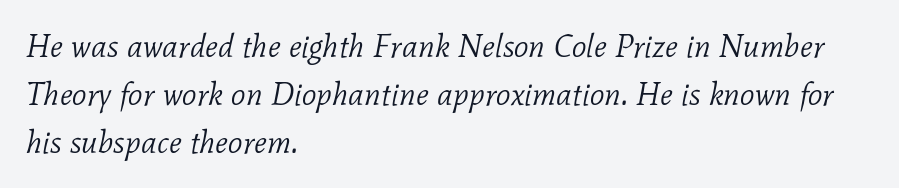
Q: Is the text bold? A: No.
Q: Is the text italic (slanted)? A: Yes, it leans right by about 11 degrees.
Q: Is the typeface a serif or a sans-serif typeface? A: Serif.
Q: Is the text underlined? A: No.
Q: How is the paragraph aligned? A: Left-aligned.
Q: Is the spacing between letters normal or unusually wide? A: Normal.
Q: Is the spacing between lines tight, normal or loose? A: Normal.
Q: Width (condensed, normal, or wide)? A: Normal.
Q: Stroke contrast? A: Low.
Q: x-height? A: Medium.
Q: Monospaced? A: No.
